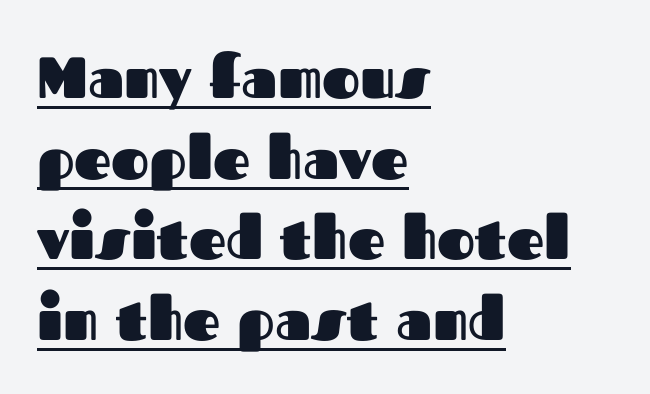
The image shows 58 px heavy sans-serif type, upright; set left-aligned, normal line spacing (1.39x), normal letter spacing, underlined; medium stroke contrast and a medium x-height.
